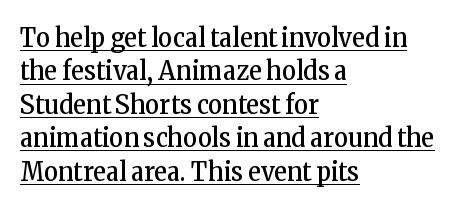
{"italic": "no", "bold": "no", "underline": "yes", "align": "left", "line_spacing_ratio": 1.24, "letter_spacing": "normal", "letter_spacing_em": 0.0, "glyph_px": 27}
